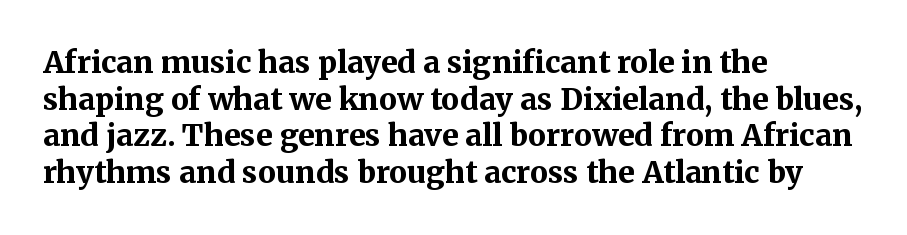
{"serif": "yes", "italic": "no", "bold": "yes", "weight": "bold", "width": "normal", "stroke_contrast": "medium", "x_height": "medium", "monospaced": "no", "underline": "no", "align": "left", "line_spacing_ratio": 1.22, "letter_spacing": "normal", "letter_spacing_em": 0.0, "glyph_px": 30}
